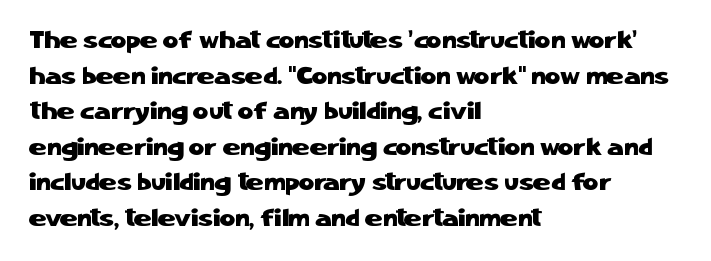
{"italic": "no", "underline": "no", "align": "left", "line_spacing": "normal", "line_spacing_ratio": 1.48, "letter_spacing": "normal", "letter_spacing_em": 0.0, "glyph_px": 24}
